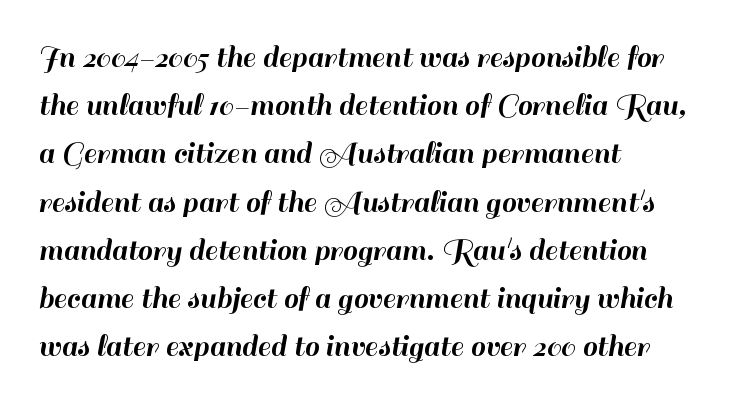
Q: Is the text italic (slanted)? A: Yes.
Q: Is the typeface a serif or a sans-serif typeface? A: Sans-serif.
Q: Is the text underlined? A: No.
Q: How is the paragraph aligned? A: Left-aligned.
Q: Is the spacing between letters normal or unusually wide? A: Normal.
Q: Is the spacing between lines tight, normal or loose? A: Normal.
Q: Width (condensed, normal, or wide)? A: Normal.
Q: Stroke contrast? A: High.
Q: x-height? A: Small.
Q: Monospaced? A: No.
